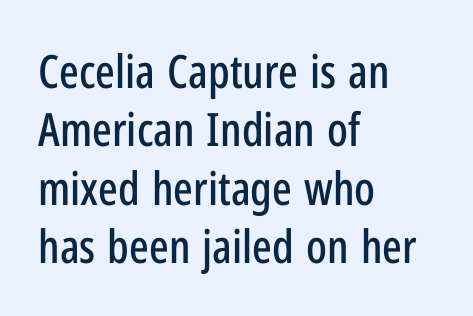
The image shows 46 px condensed sans-serif type, upright; set left-aligned, normal line spacing (1.27x), normal letter spacing, not underlined; low stroke contrast and a medium x-height.
